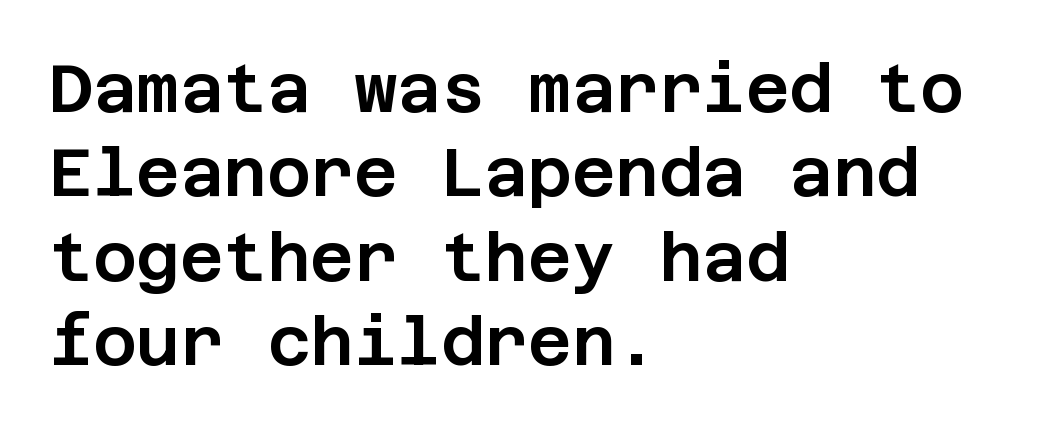
The passage shown is not underscored anywhere. Layout note: lines flush left. Students, note that the glyphs here touch the page at normal intervals. Designer's note — italics off, roman on. I'd call this a sans setting — the letters go barefoot. Horizontal bands of white between lines are of average thickness.
